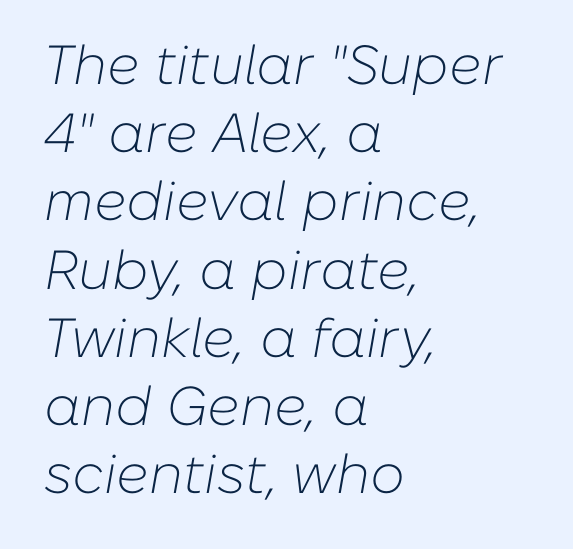
A typesetter would call this proportional, since set widths differ per character. A clean baseline with only descenders dipping below it. These lines stack with their left ends in a neat column. Vertical stems look standard width or narrower in stroke. Style check: oblique.
